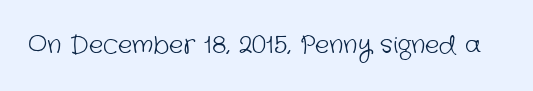
{"bold": "no", "underline": "no", "letter_spacing": "normal", "letter_spacing_em": 0.0, "glyph_px": 24}
